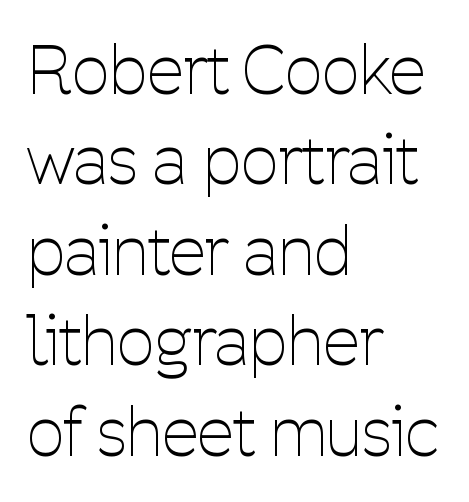
The face looks like a standard text weight, possibly lighter. Character widths vary here, with narrow letters taking less room than wide ones. Nope, not italic — everything's standing straight. These lines are composed in type without serifs. Visually the block forms a straight wall on the left and a jagged coastline on the right. The vertical gap from one line to the next is medium.
